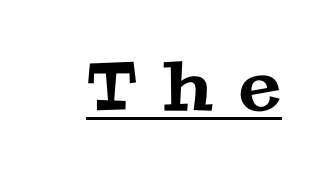
{"serif": "yes", "width": "wide", "stroke_contrast": "medium", "x_height": "medium", "monospaced": "no", "underline": "yes", "letter_spacing": "wide", "letter_spacing_em": 0.4, "glyph_px": 68}
